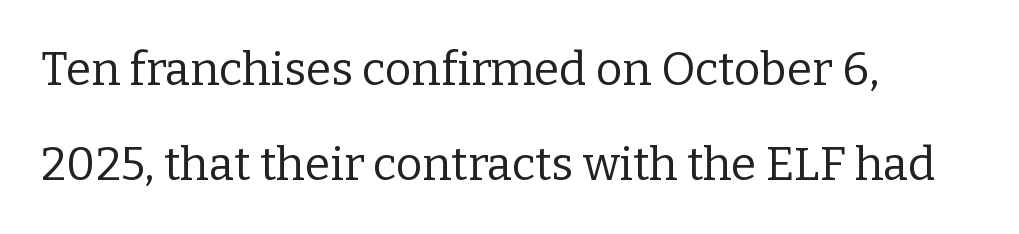
Q: Is the text bold? A: No.
Q: Is the text italic (slanted)? A: No, it is upright.
Q: Is the typeface a serif or a sans-serif typeface? A: Serif.
Q: Is the text underlined? A: No.
Q: How is the paragraph aligned? A: Left-aligned.
Q: Is the spacing between letters normal or unusually wide? A: Normal.
Q: Is the spacing between lines tight, normal or loose? A: Loose.
Q: Width (condensed, normal, or wide)? A: Normal.
Q: Stroke contrast? A: Low.
Q: x-height? A: Medium.
Q: Monospaced? A: No.
